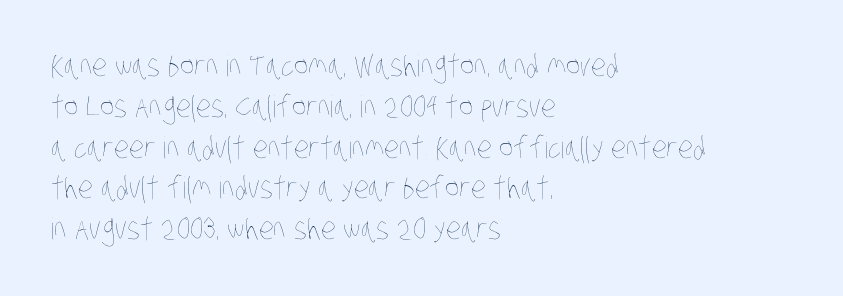
{"bold": "no", "weight": "thin", "width": "condensed", "stroke_contrast": "low", "x_height": "large", "monospaced": "no", "underline": "no", "align": "left", "line_spacing": "normal", "line_spacing_ratio": 1.36, "letter_spacing": "normal", "letter_spacing_em": 0.0, "glyph_px": 30}
